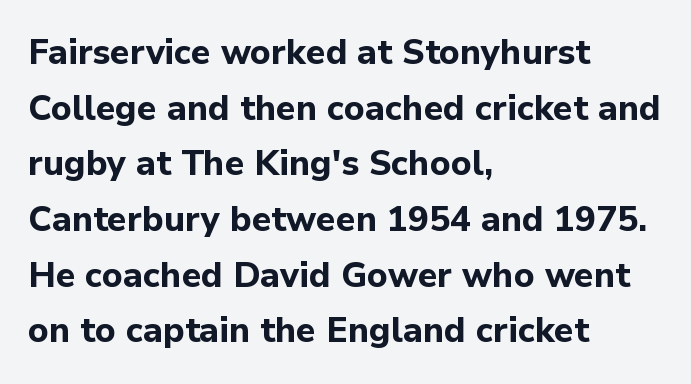
The image shows 35 px bold sans-serif type, upright; set left-aligned, normal line spacing (1.59x), normal letter spacing, not underlined; low stroke contrast and a medium x-height.
